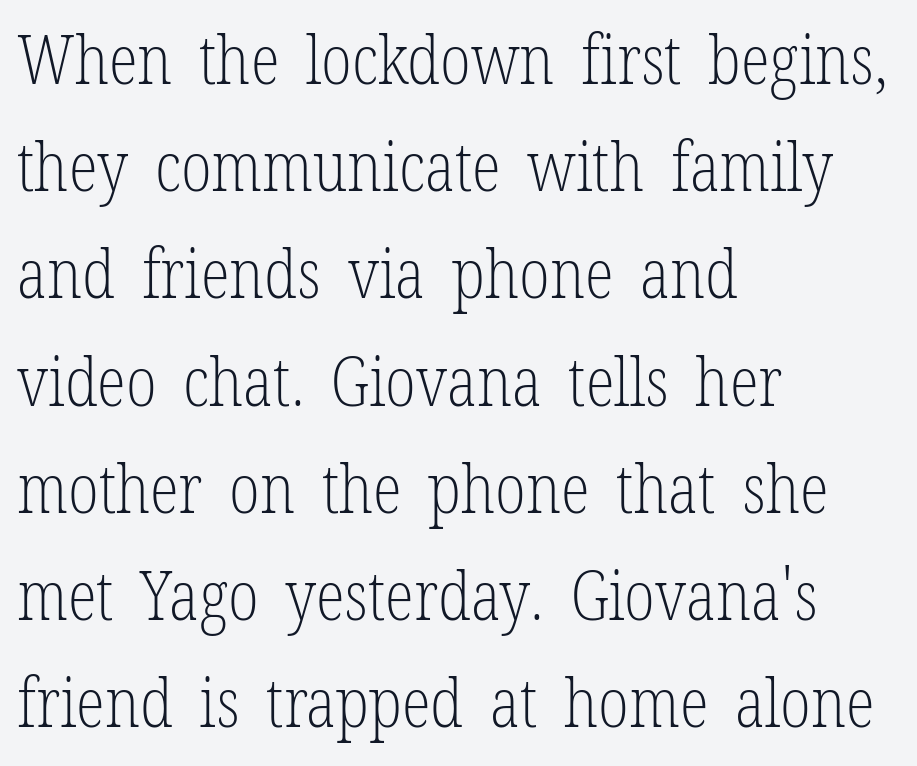
Q: Is the text bold? A: No.
Q: Is the text italic (slanted)? A: No, it is upright.
Q: Is the typeface a serif or a sans-serif typeface? A: Serif.
Q: Is the text underlined? A: No.
Q: How is the paragraph aligned? A: Left-aligned.
Q: Is the spacing between letters normal or unusually wide? A: Normal.
Q: Is the spacing between lines tight, normal or loose? A: Normal.
Q: Width (condensed, normal, or wide)? A: Condensed.
Q: Stroke contrast? A: Low.
Q: x-height? A: Medium.
Q: Monospaced? A: No.
